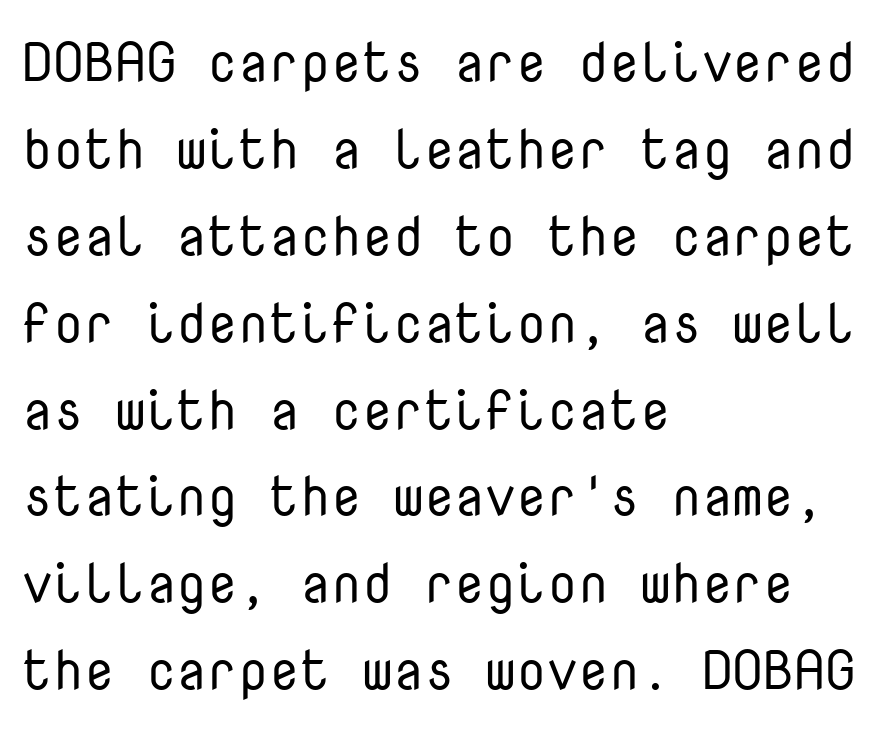
Q: Is the text bold? A: No.
Q: Is the text italic (slanted)? A: No, it is upright.
Q: Is the typeface a serif or a sans-serif typeface? A: Sans-serif.
Q: Is the text underlined? A: No.
Q: How is the paragraph aligned? A: Left-aligned.
Q: Is the spacing between letters normal or unusually wide? A: Normal.
Q: Is the spacing between lines tight, normal or loose? A: Normal.
Q: Width (condensed, normal, or wide)? A: Normal.
Q: Stroke contrast? A: Low.
Q: x-height? A: Medium.
Q: Monospaced? A: Yes.
